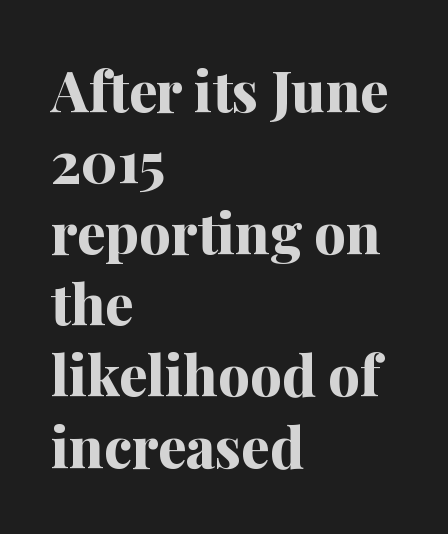
Q: Is the text bold? A: Yes.
Q: Is the text italic (slanted)? A: No, it is upright.
Q: Is the typeface a serif or a sans-serif typeface? A: Serif.
Q: Is the text underlined? A: No.
Q: How is the paragraph aligned? A: Left-aligned.
Q: Is the spacing between letters normal or unusually wide? A: Normal.
Q: Is the spacing between lines tight, normal or loose? A: Normal.
Q: Width (condensed, normal, or wide)? A: Normal.
Q: Stroke contrast? A: Medium.
Q: x-height? A: Medium.
Q: Monospaced? A: No.
